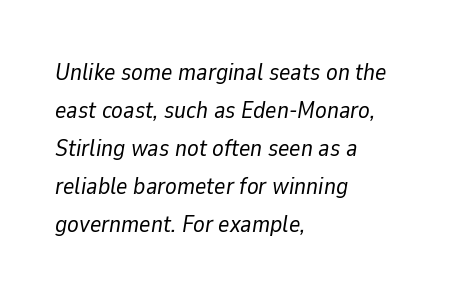
Slanted lettering throughout. The rendering anchors every line to the left-hand side. Interline gaps are of average width in this sample. Clear beneath every line of the passage. No extra tracking has been applied to these lines.
